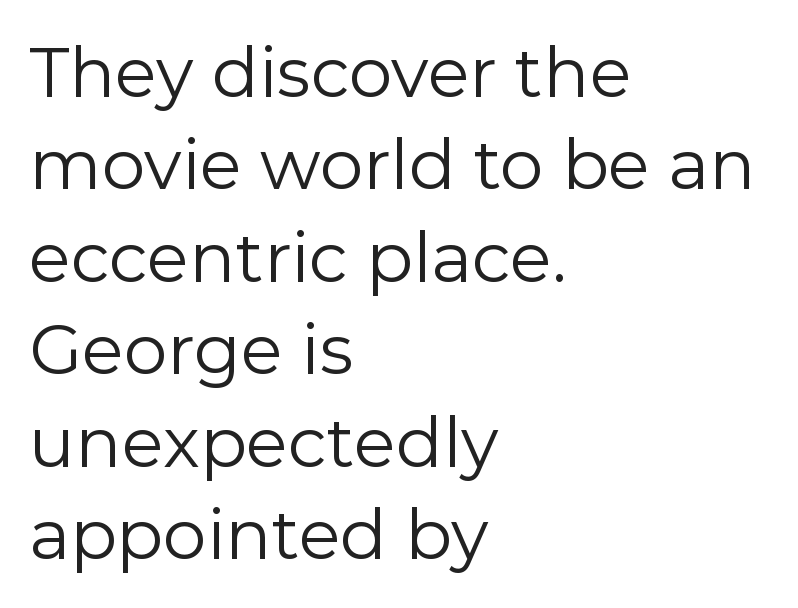
Every stem runs plumb, perpendicular to the baseline. Words float on clear page, feet unadorned. Line starts are locked; line ends wander. The line texture is even and compact thanks to regular tracking. The rendering uses natural spacing where letterforms have individual widths.
